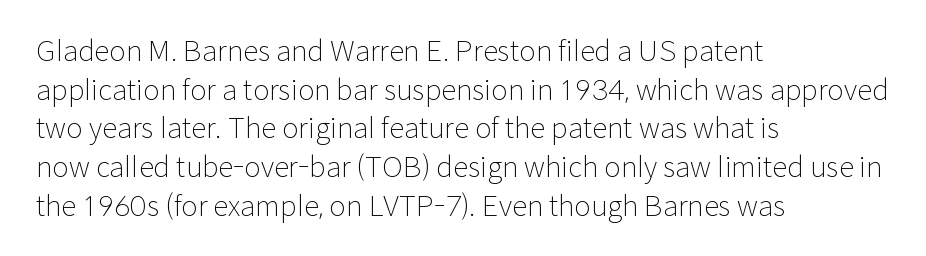
Normally led — the rows are evenly, conventionally spaced. The rendering uses natural spacing where letterforms have individual widths. The cut favours lightness, reaching ordinary text weight at its darkest. The font family rendered here belongs to the sans-serif group.
